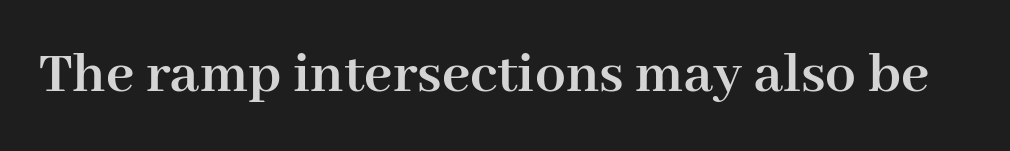
{"serif": "yes", "italic": "no", "bold": "yes", "weight": "semibold", "width": "normal", "stroke_contrast": "high", "x_height": "medium", "monospaced": "no", "underline": "no", "letter_spacing": "normal", "letter_spacing_em": 0.0, "glyph_px": 61}
